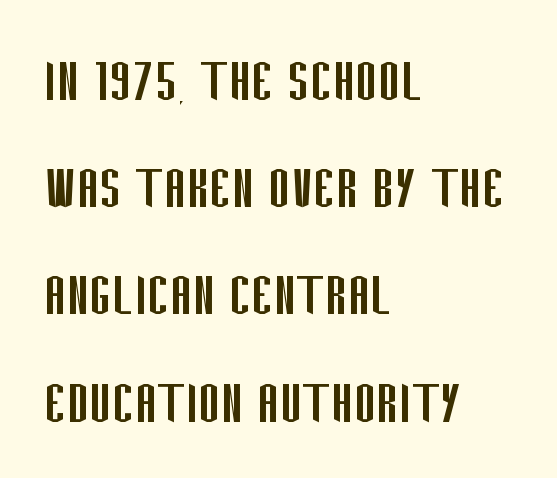
Check where the strokes stop: nothing finishes them off — pure sans. This is the regular roman posture of the typeface. The space beneath each line is pristine and unruled. Heft: none added — not bold. This block has exactly the height ordinary leading produces.
